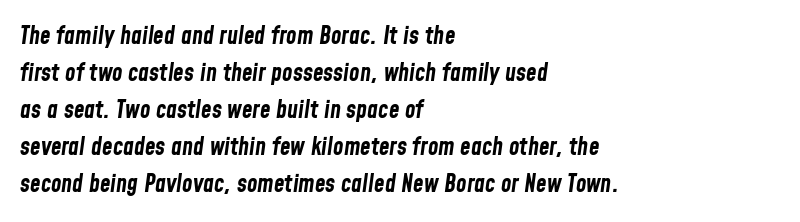
{"italic": "yes", "lean": "right", "slant_degrees": 8, "bold": "yes", "underline": "no", "align": "left", "line_spacing": "normal", "line_spacing_ratio": 1.54, "letter_spacing": "normal", "letter_spacing_em": 0.0, "glyph_px": 24}
